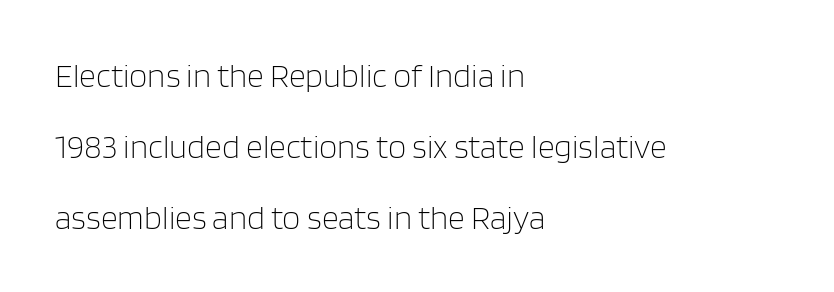
A typesetter would call this zero additional tracking. Ascenders rise straight up at ninety degrees. Typographically, this falls in the sans-serif category. The paragraph has a hard left edge and a soft right edge.
